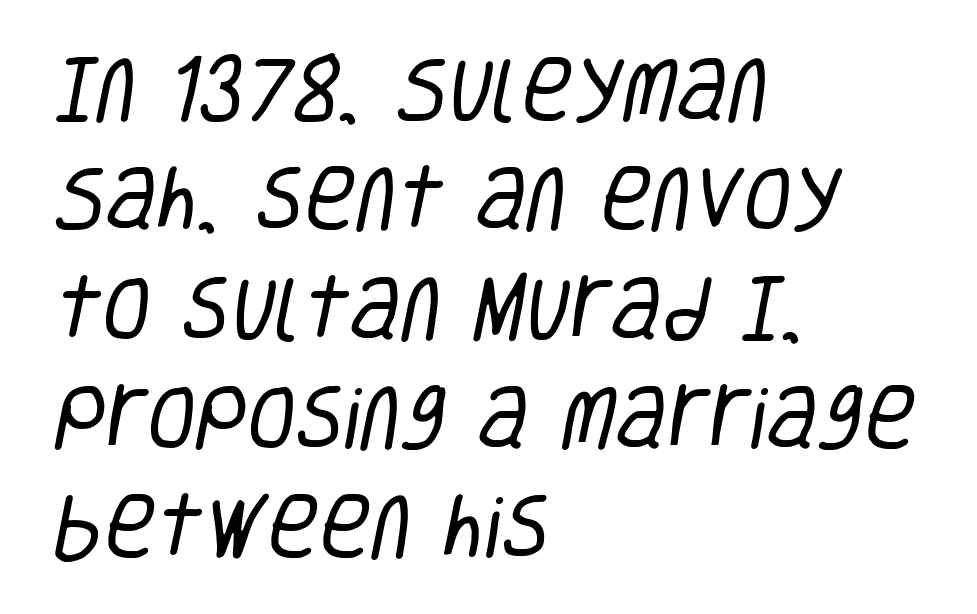
{"serif": "no", "bold": "no", "weight": "regular", "width": "condensed", "stroke_contrast": "low", "x_height": "large", "monospaced": "no", "underline": "no", "align": "left", "line_spacing": "normal", "line_spacing_ratio": 1.54, "letter_spacing": "normal", "letter_spacing_em": 0.0, "glyph_px": 71}
